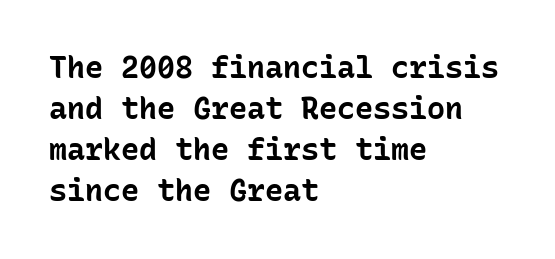
The image shows 30 px bold sans-serif type, upright, monospaced; set left-aligned, normal line spacing (1.37x), normal letter spacing, not underlined; low stroke contrast and a medium x-height.
